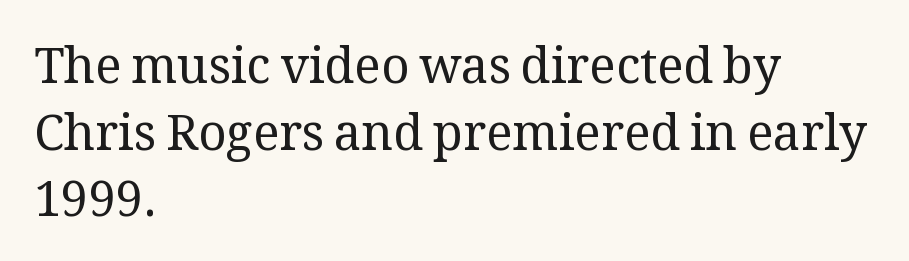
The rendering shows small feet on the letterforms — a serif design. The type sits square on the baseline with zero lean. Does the leading feel generous? No, just average. The cut favours lightness, reaching ordinary text weight at its darkest.
